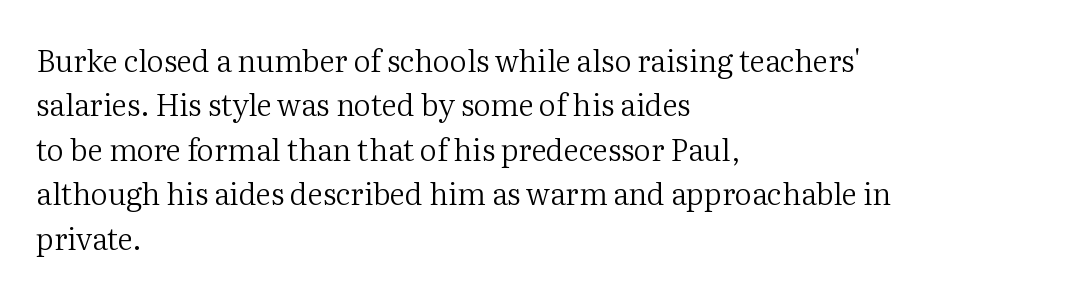
{"serif": "yes", "italic": "no", "bold": "no", "weight": "regular", "width": "normal", "stroke_contrast": "medium", "x_height": "medium", "monospaced": "no", "underline": "no", "align": "left", "line_spacing": "normal", "line_spacing_ratio": 1.48, "letter_spacing": "normal", "letter_spacing_em": 0.0, "glyph_px": 30}
